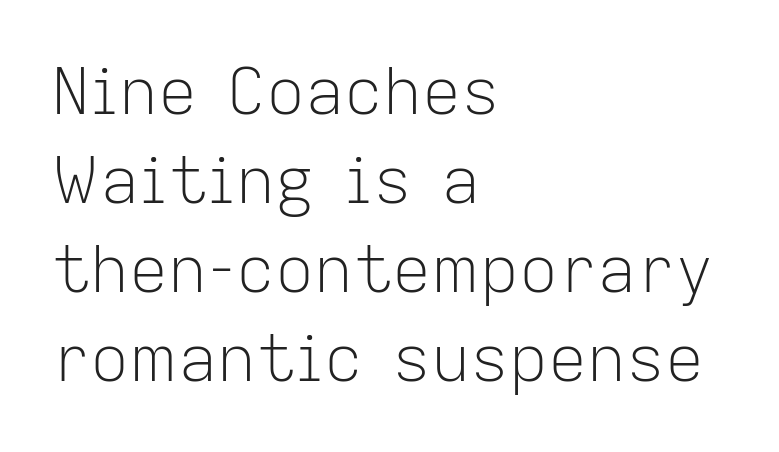
{"serif": "no", "italic": "no", "bold": "no", "weight": "light", "width": "normal", "stroke_contrast": "low", "x_height": "medium", "monospaced": "no", "underline": "no", "align": "left", "line_spacing": "normal", "line_spacing_ratio": 1.37, "letter_spacing": "normal", "letter_spacing_em": 0.0, "glyph_px": 65}
